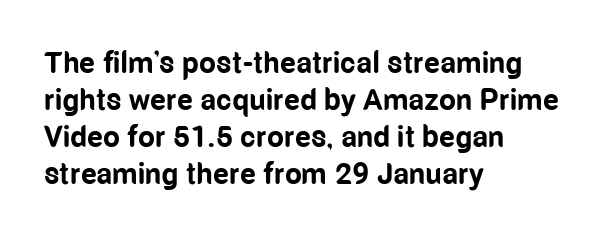
Do the letters lean? They stand straight. Is the letter spacing exaggerated? No — it looks like the ordinary default. Does the weight exceed regular? Yes, all the way to bold. Grotesque or geometric, the face here clearly has no serifs. A typesetter would call this proportional, since set widths differ per character.
